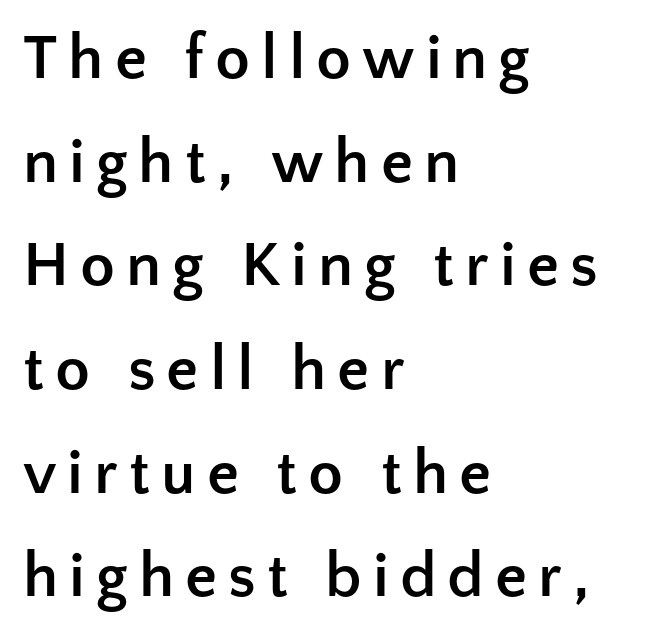
{"serif": "no", "italic": "no", "bold": "yes", "weight": "semibold", "width": "normal", "stroke_contrast": "low", "x_height": "medium", "monospaced": "no", "underline": "no", "align": "left", "line_spacing": "normal", "line_spacing_ratio": 1.62, "glyph_px": 64}
